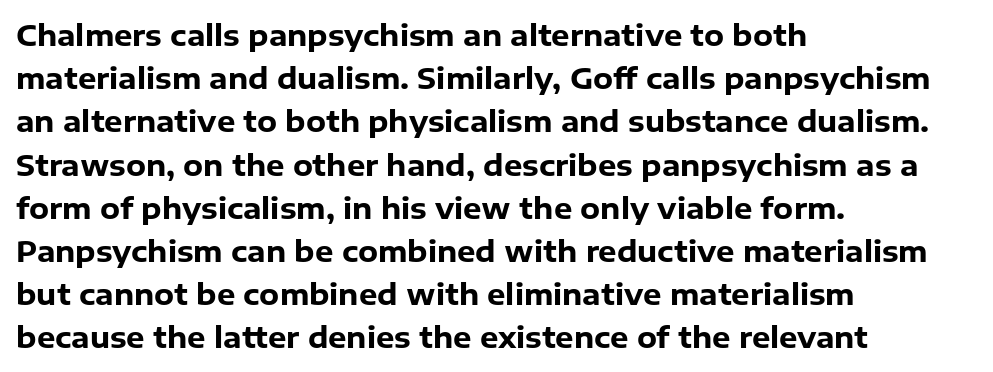
Q: Is the text bold? A: Yes.
Q: Is the text italic (slanted)? A: No, it is upright.
Q: Is the typeface a serif or a sans-serif typeface? A: Sans-serif.
Q: Is the text underlined? A: No.
Q: How is the paragraph aligned? A: Left-aligned.
Q: Is the spacing between letters normal or unusually wide? A: Normal.
Q: Is the spacing between lines tight, normal or loose? A: Normal.
Q: Width (condensed, normal, or wide)? A: Normal.
Q: Stroke contrast? A: Low.
Q: x-height? A: Medium.
Q: Monospaced? A: No.
